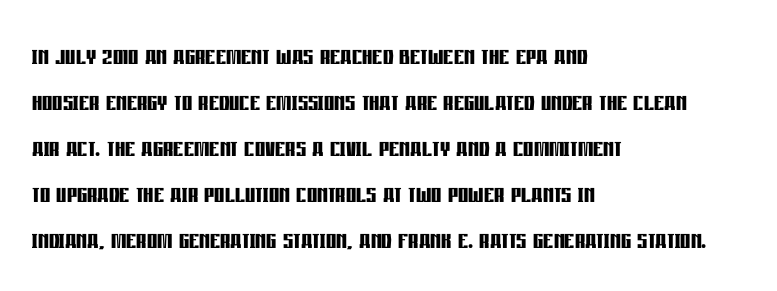
{"serif": "no", "italic": "no", "bold": "yes", "weight": "semibold", "width": "condensed", "stroke_contrast": "low", "x_height": "large", "monospaced": "no", "underline": "no", "align": "left", "line_spacing": "normal", "line_spacing_ratio": 1.44, "letter_spacing": "normal", "letter_spacing_em": 0.0, "glyph_px": 32}
